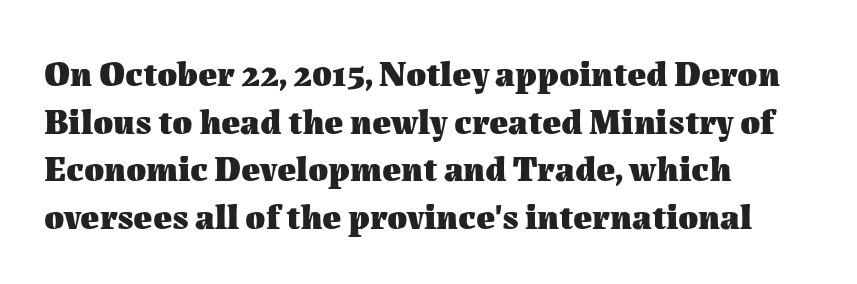
{"italic": "no", "bold": "yes", "weight": "heavy", "width": "normal", "stroke_contrast": "medium", "x_height": "medium", "monospaced": "no", "underline": "no", "align": "left", "line_spacing": "normal", "line_spacing_ratio": 1.32, "letter_spacing": "normal", "letter_spacing_em": 0.0, "glyph_px": 36}
